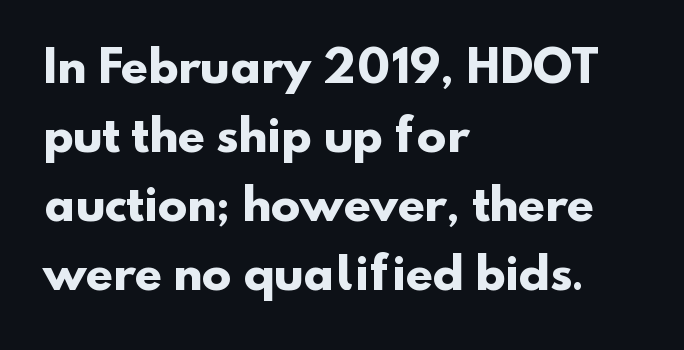
Q: Is the text bold? A: Yes.
Q: Is the typeface a serif or a sans-serif typeface? A: Sans-serif.
Q: Is the text underlined? A: No.
Q: How is the paragraph aligned? A: Left-aligned.
Q: Is the spacing between letters normal or unusually wide? A: Normal.
Q: Is the spacing between lines tight, normal or loose? A: Normal.
Q: Width (condensed, normal, or wide)? A: Normal.
Q: Stroke contrast? A: Low.
Q: x-height? A: Small.
Q: Monospaced? A: No.
